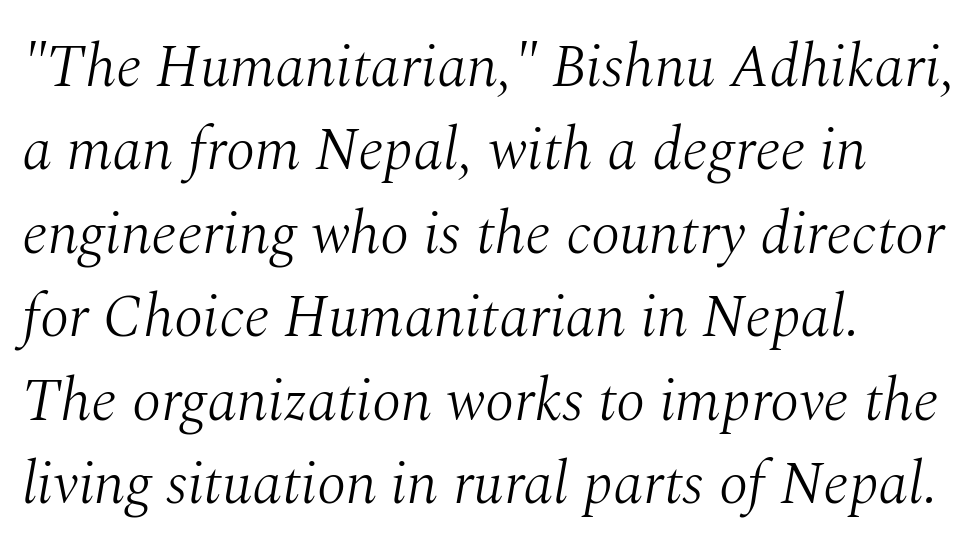
Q: Is the text bold? A: No.
Q: Is the text italic (slanted)? A: Yes, it leans right by about 10 degrees.
Q: Is the typeface a serif or a sans-serif typeface? A: Serif.
Q: Is the text underlined? A: No.
Q: How is the paragraph aligned? A: Left-aligned.
Q: Is the spacing between letters normal or unusually wide? A: Normal.
Q: Is the spacing between lines tight, normal or loose? A: Normal.
Q: Width (condensed, normal, or wide)? A: Normal.
Q: Stroke contrast? A: Medium.
Q: x-height? A: Medium.
Q: Monospaced? A: No.
